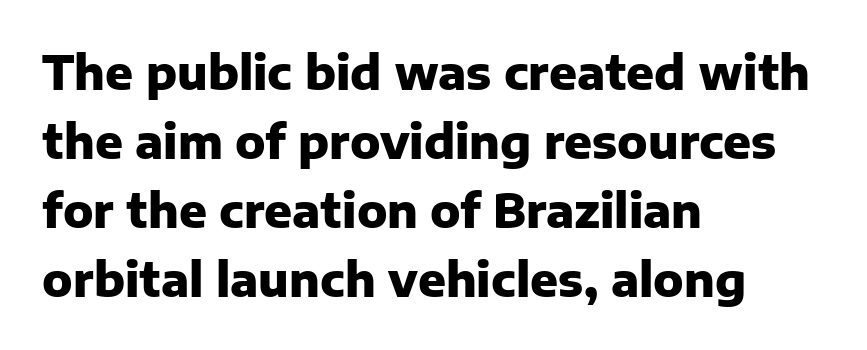
Q: Is the text bold? A: Yes.
Q: Is the text italic (slanted)? A: No, it is upright.
Q: Is the typeface a serif or a sans-serif typeface? A: Sans-serif.
Q: Is the text underlined? A: No.
Q: How is the paragraph aligned? A: Left-aligned.
Q: Is the spacing between letters normal or unusually wide? A: Normal.
Q: Is the spacing between lines tight, normal or loose? A: Normal.
Q: Width (condensed, normal, or wide)? A: Normal.
Q: Stroke contrast? A: Low.
Q: x-height? A: Medium.
Q: Monospaced? A: No.
